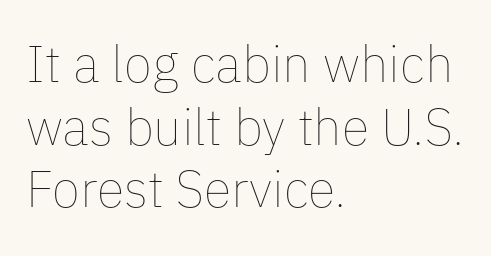
The image shows 51 px thin type, upright; set left-aligned, line spacing 1.23x, normal letter spacing, not underlined; low stroke contrast and a medium x-height.
